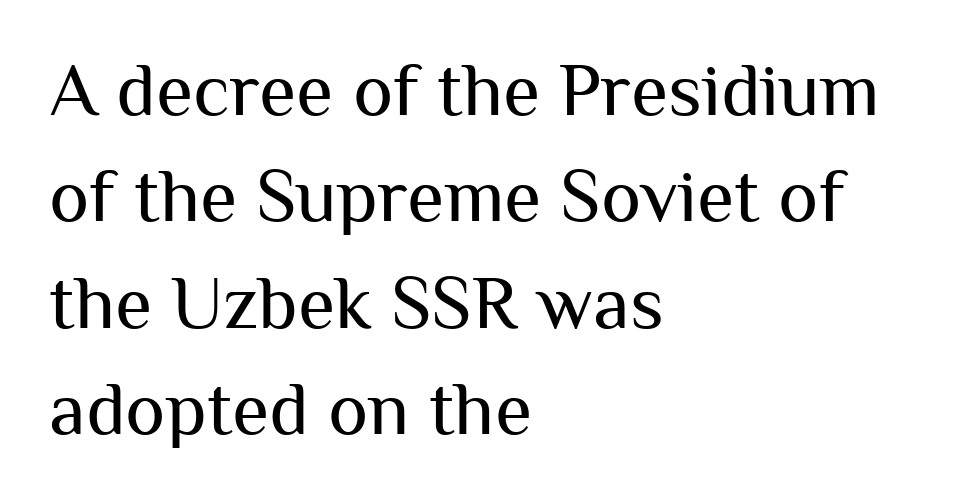
{"serif": "no", "italic": "no", "bold": "no", "weight": "regular", "width": "normal", "stroke_contrast": "medium", "x_height": "medium", "monospaced": "no", "underline": "no", "align": "left", "line_spacing": "normal", "line_spacing_ratio": 1.4, "letter_spacing": "normal", "letter_spacing_em": 0.0, "glyph_px": 76}
